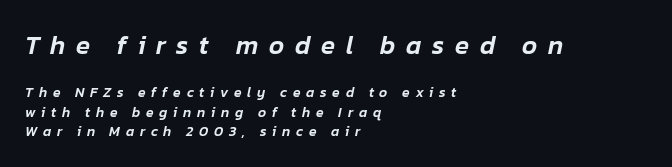
{"italic": "yes", "lean": "right", "slant_degrees": 12, "underline": "no", "align": "left", "line_spacing": "normal", "line_spacing_ratio": 1.37, "letter_spacing": "wide", "letter_spacing_em": 0.41, "larger_block": "first", "size_ratio": 1.86, "glyph_px": 26}
